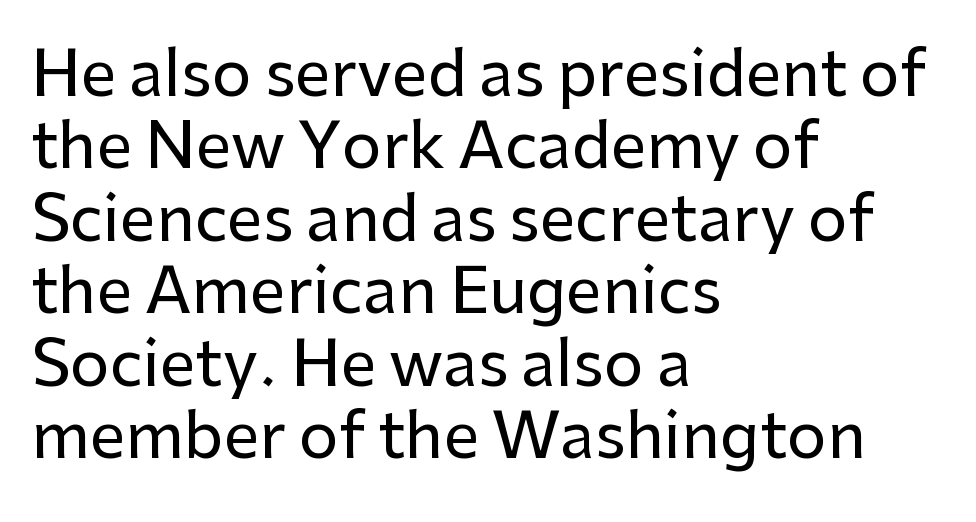
Q: Is the text italic (slanted)? A: No, it is upright.
Q: Is the typeface a serif or a sans-serif typeface? A: Sans-serif.
Q: Is the text underlined? A: No.
Q: How is the paragraph aligned? A: Left-aligned.
Q: Is the spacing between letters normal or unusually wide? A: Normal.
Q: Is the spacing between lines tight, normal or loose? A: Tight.
Q: Width (condensed, normal, or wide)? A: Normal.
Q: Stroke contrast? A: Low.
Q: x-height? A: Medium.
Q: Monospaced? A: No.
